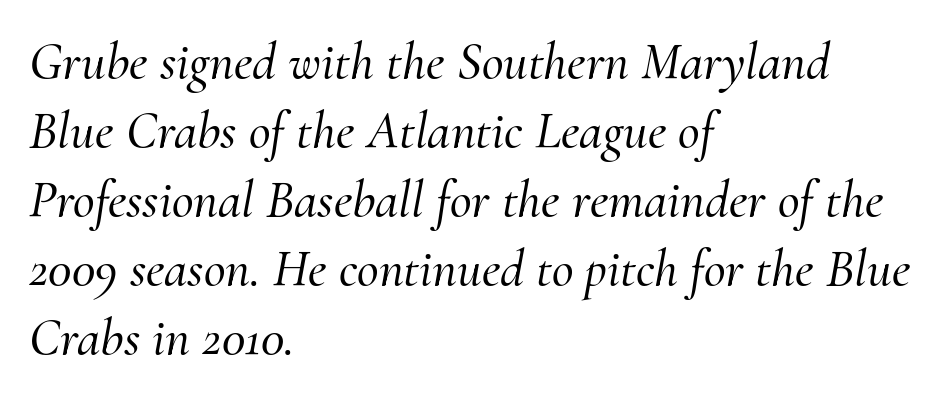
{"serif": "yes", "italic": "yes", "lean": "right", "slant_degrees": 10, "width": "normal", "stroke_contrast": "medium", "x_height": "small", "monospaced": "no", "underline": "no", "align": "left", "line_spacing": "normal", "line_spacing_ratio": 1.3, "letter_spacing": "normal", "letter_spacing_em": 0.0, "glyph_px": 53}
